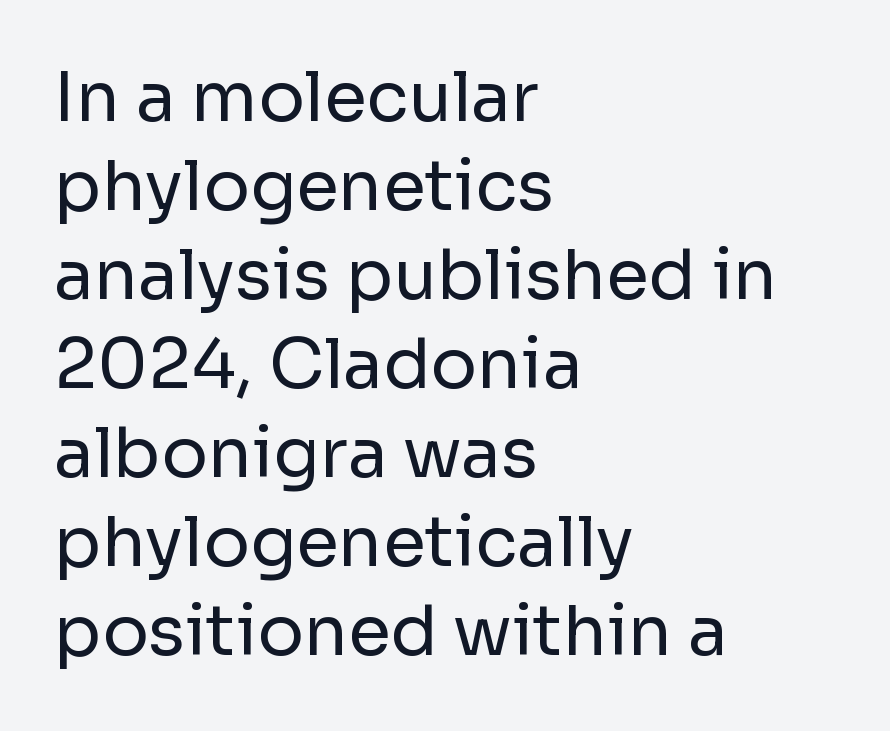
Q: Is the text bold? A: No.
Q: Is the text italic (slanted)? A: No, it is upright.
Q: Is the typeface a serif or a sans-serif typeface? A: Sans-serif.
Q: Is the text underlined? A: No.
Q: How is the paragraph aligned? A: Left-aligned.
Q: Is the spacing between letters normal or unusually wide? A: Normal.
Q: Is the spacing between lines tight, normal or loose? A: Normal.
Q: Width (condensed, normal, or wide)? A: Normal.
Q: Stroke contrast? A: Low.
Q: x-height? A: Medium.
Q: Monospaced? A: No.
